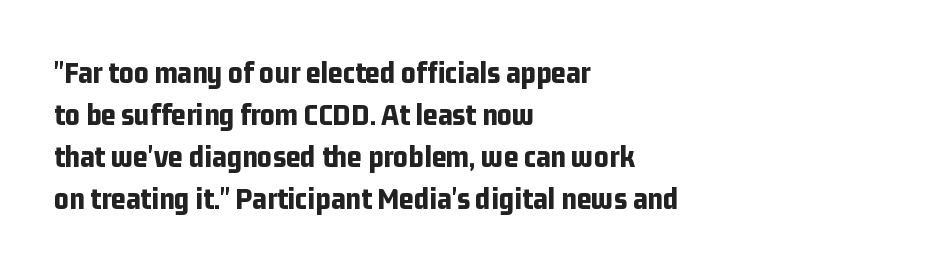
The image shows 32 px bold, condensed sans-serif type, upright; set left-aligned, normal line spacing (1.31x), normal letter spacing, not underlined; low stroke contrast and a medium x-height.
